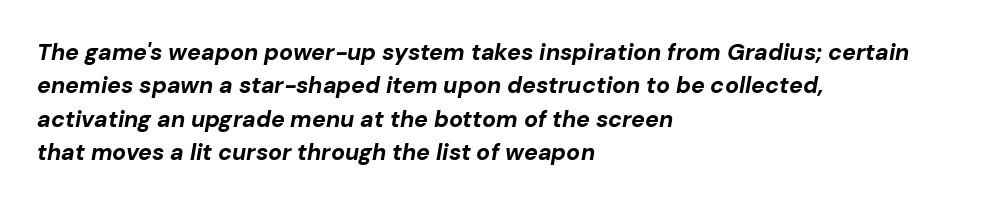
Q: Is the text bold? A: Yes.
Q: Is the text italic (slanted)? A: Yes, it leans right by about 10 degrees.
Q: Is the text underlined? A: No.
Q: How is the paragraph aligned? A: Left-aligned.
Q: Is the spacing between letters normal or unusually wide? A: Normal.
Q: Is the spacing between lines tight, normal or loose? A: Normal.
